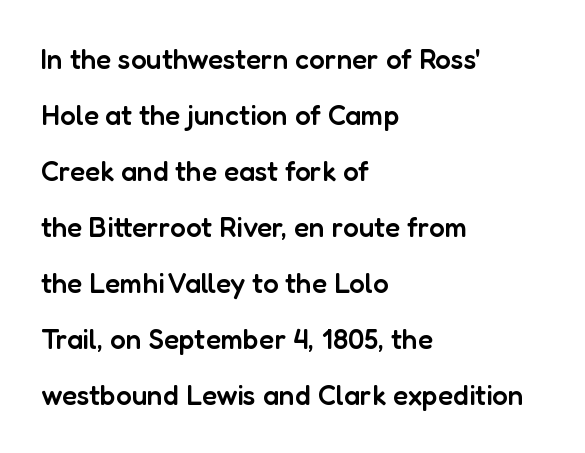
Q: Is the text bold? A: Semi-bold.
Q: Is the text italic (slanted)? A: No, it is upright.
Q: Is the typeface a serif or a sans-serif typeface? A: Sans-serif.
Q: Is the text underlined? A: No.
Q: How is the paragraph aligned? A: Left-aligned.
Q: Is the spacing between letters normal or unusually wide? A: Normal.
Q: Is the spacing between lines tight, normal or loose? A: Loose.
Q: Width (condensed, normal, or wide)? A: Normal.
Q: Stroke contrast? A: Low.
Q: x-height? A: Medium.
Q: Monospaced? A: No.
